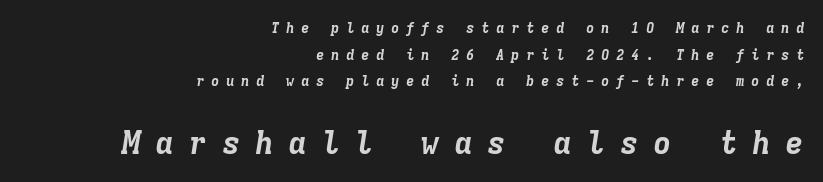
{"italic": "yes", "lean": "right", "slant_degrees": 9, "bold": "yes", "weight": "bold", "width": "normal", "stroke_contrast": "low", "x_height": "medium", "monospaced": "yes", "underline": "no", "align": "right", "line_spacing": "loose", "line_spacing_ratio": 1.9, "letter_spacing": "wide", "letter_spacing_em": 0.47, "larger_block": "second", "size_ratio": 2.21, "glyph_px": 31}
